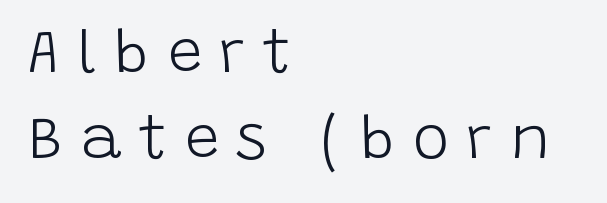
The image shows 61 px light sans-serif type, upright; set left-aligned, normal line spacing (1.41x), unusually wide letter spacing (+0.29 em), not underlined; low stroke contrast and a large x-height.
